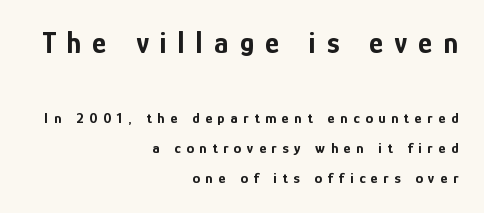
If you squint, the top block still reads clearly — it's the larger of the two. These words are printed bold, with thick strokes throughout. Typographically, this falls in the sans-serif category. Descenders hang freely into open space. Visually the block forms a straight wall on the right and a jagged coastline on the left.
